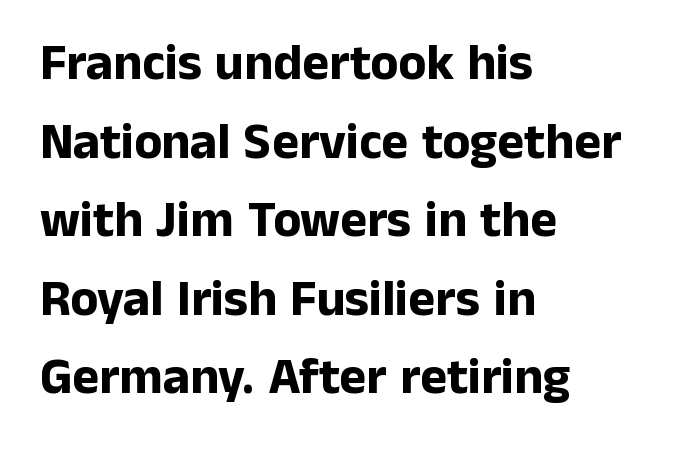
Q: Is the text bold? A: Yes.
Q: Is the text italic (slanted)? A: No, it is upright.
Q: Is the typeface a serif or a sans-serif typeface? A: Sans-serif.
Q: Is the text underlined? A: No.
Q: How is the paragraph aligned? A: Left-aligned.
Q: Is the spacing between letters normal or unusually wide? A: Normal.
Q: Is the spacing between lines tight, normal or loose? A: Normal.
Q: Width (condensed, normal, or wide)? A: Normal.
Q: Stroke contrast? A: Low.
Q: x-height? A: Medium.
Q: Monospaced? A: No.
